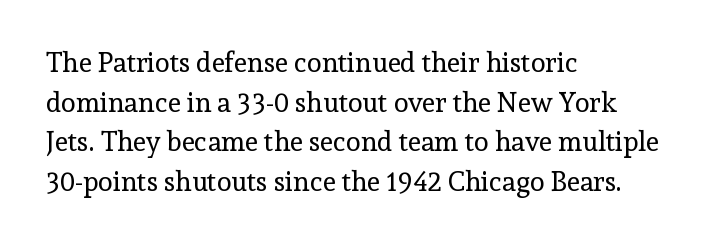
The image shows 27 px text type, upright; set left-aligned, normal line spacing (1.47x), normal letter spacing, not underlined.
